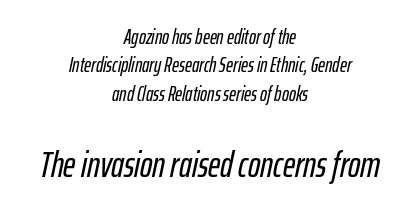
Q: Is the text italic (slanted)? A: Yes, it leans right by about 12 degrees.
Q: Is the text underlined? A: No.
Q: How is the paragraph aligned? A: Centered.
Q: Is the spacing between letters normal or unusually wide? A: Normal.
Q: Is the spacing between lines tight, normal or loose? A: Normal.
Q: Which block of text is set in a larger size, the first (top) or the second (bottom)? A: The second (bottom) one.
Q: Width (condensed, normal, or wide)? A: Condensed.
Q: Stroke contrast? A: Low.
Q: x-height? A: Medium.
Q: Monospaced? A: No.
